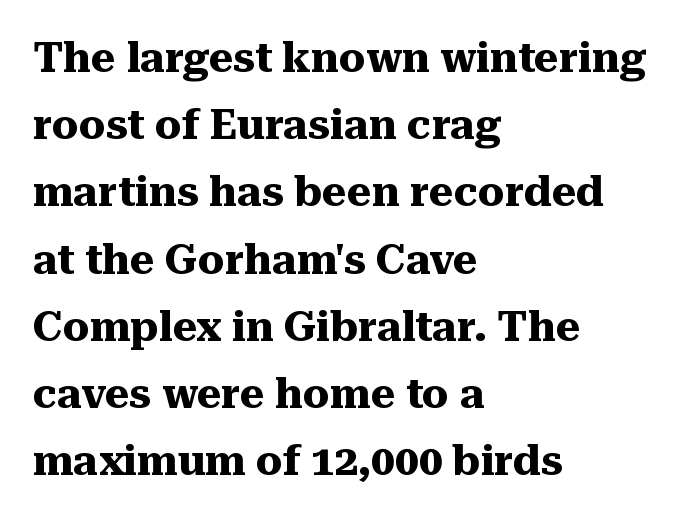
The image shows 42 px heavy serif type, upright; set left-aligned, normal line spacing (1.6x), normal letter spacing, not underlined; medium stroke contrast and a medium x-height.
